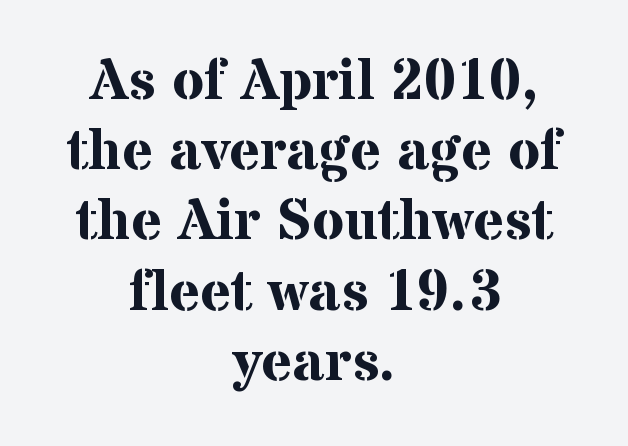
The image shows 58 px bold serif type, upright; set centered, line spacing 1.21x, normal letter spacing, not underlined; medium stroke contrast and a medium x-height.
